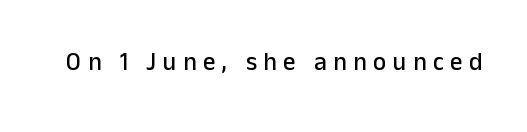
Q: Is the text italic (slanted)? A: No, it is upright.
Q: Is the text underlined? A: No.
Q: Is the spacing between letters normal or unusually wide? A: Unusually wide.
